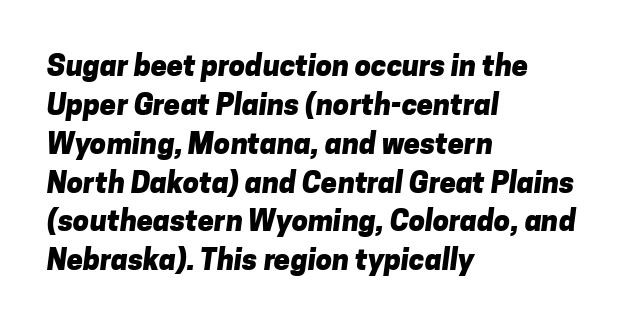
The image shows 29 px heavy sans-serif type; set left-aligned, normal line spacing (1.34x), normal letter spacing, not underlined; low stroke contrast and a medium x-height.
